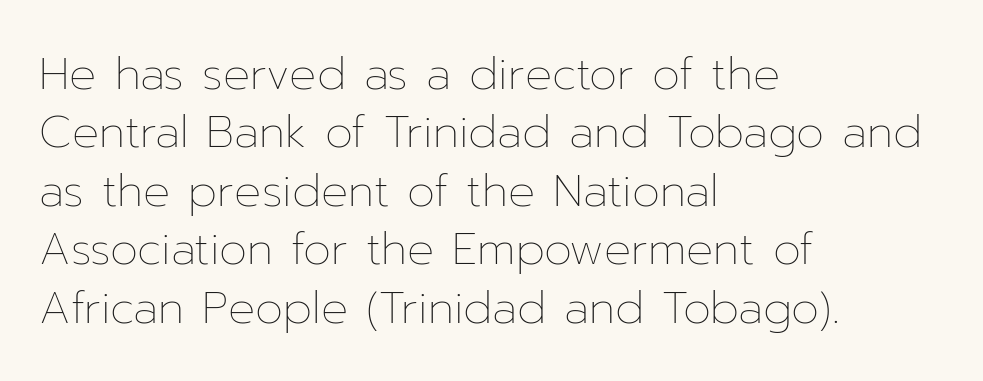
The image shows 45 px thin type, upright; set left-aligned, normal line spacing (1.3x), normal letter spacing, not underlined; low stroke contrast and a medium x-height.
